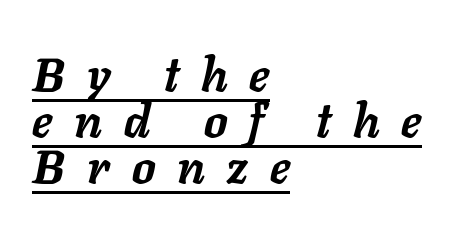
These lines stack with their left ends in a neat column. Style check: oblique. Caption: lettering with a line underneath. Someone cranked the tracking dial way up on this one.
